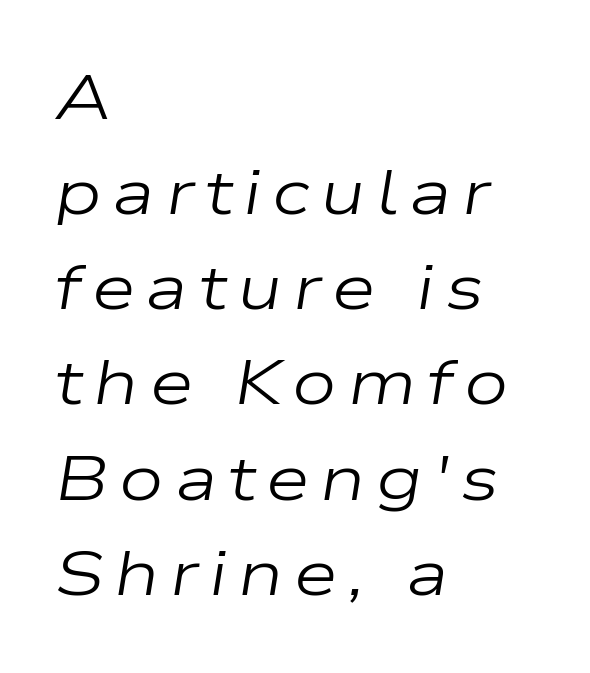
Stroke thickness stays within the range of a standard reading face or lighter. Each row of text sits above clean, open space. The ragged edge is on the right, which tells us the setting is flush left. Honestly, the row spacing looks completely unremarkable. The passage shown is typed in a proportional face where columns would drift. Every character sits at an angle, as italics do.
